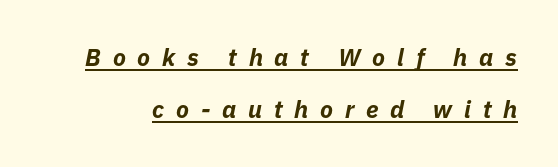
The image shows 24 px bold type, italic (leaning right); set loose line spacing (2.17x), unusually wide letter spacing (+0.49 em), underlined.
